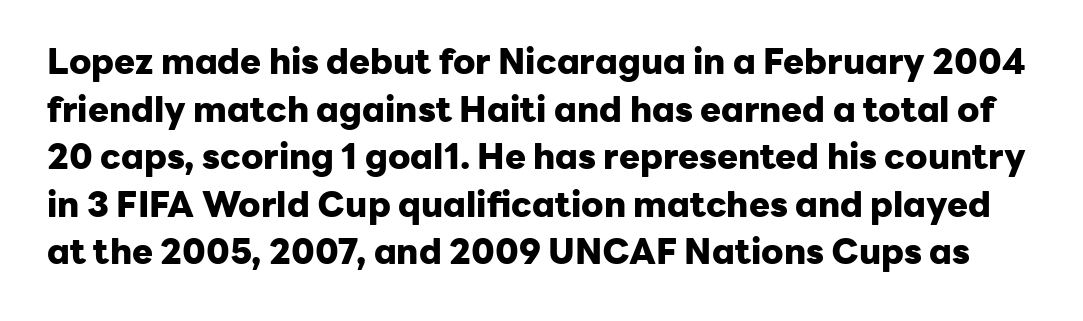
Q: Is the text bold? A: Yes.
Q: Is the text italic (slanted)? A: No, it is upright.
Q: Is the typeface a serif or a sans-serif typeface? A: Sans-serif.
Q: Is the text underlined? A: No.
Q: Is the spacing between letters normal or unusually wide? A: Normal.
Q: Is the spacing between lines tight, normal or loose? A: Normal.
Q: Width (condensed, normal, or wide)? A: Normal.
Q: Stroke contrast? A: Low.
Q: x-height? A: Medium.
Q: Monospaced? A: No.
